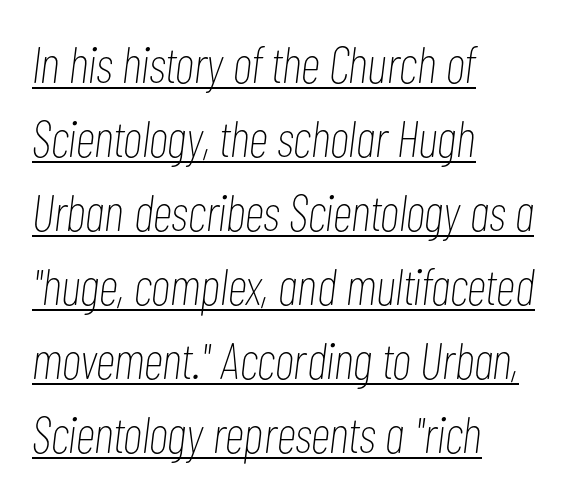
{"italic": "yes", "lean": "right", "slant_degrees": 7, "bold": "no", "weight": "thin", "width": "condensed", "stroke_contrast": "low", "x_height": "medium", "monospaced": "no", "underline": "yes", "align": "left", "line_spacing": "normal", "line_spacing_ratio": 1.45, "letter_spacing": "normal", "letter_spacing_em": 0.0, "glyph_px": 51}
